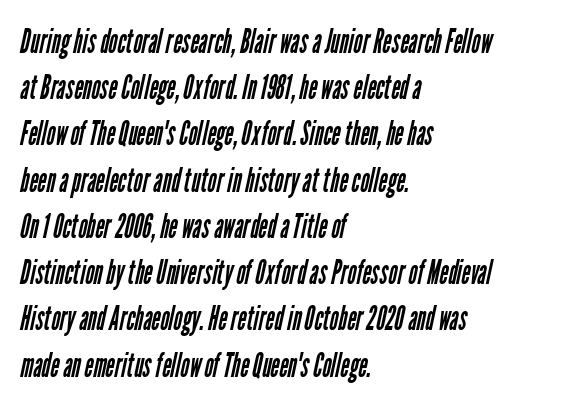
Q: Is the text bold? A: No.
Q: Is the typeface a serif or a sans-serif typeface? A: Sans-serif.
Q: Is the text underlined? A: No.
Q: How is the paragraph aligned? A: Left-aligned.
Q: Is the spacing between letters normal or unusually wide? A: Normal.
Q: Is the spacing between lines tight, normal or loose? A: Normal.
Q: Width (condensed, normal, or wide)? A: Condensed.
Q: Stroke contrast? A: Low.
Q: x-height? A: Medium.
Q: Monospaced? A: No.
